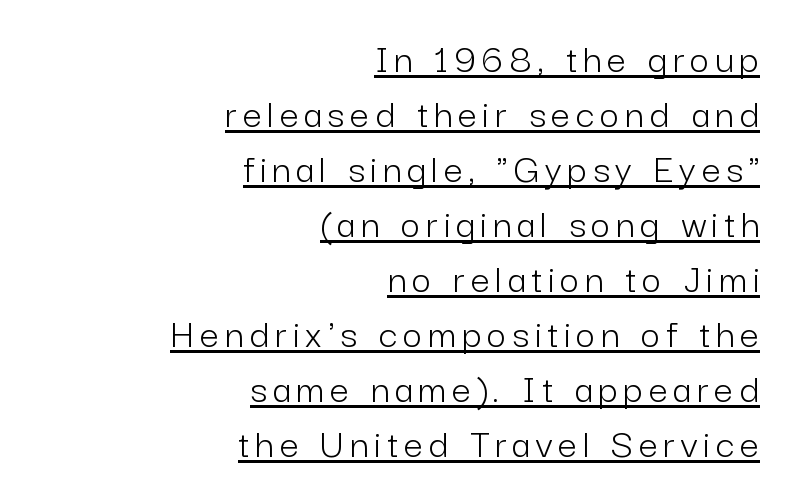
The axis of the letterforms is exactly vertical. Does the type have serifs? No, each stem ends abruptly. Successive baselines arrive at the customary interval. Each letter keeps its own natural width here, so spacing adapts to shape. The lines in this sample share a right terminus and differ only in where they begin.
